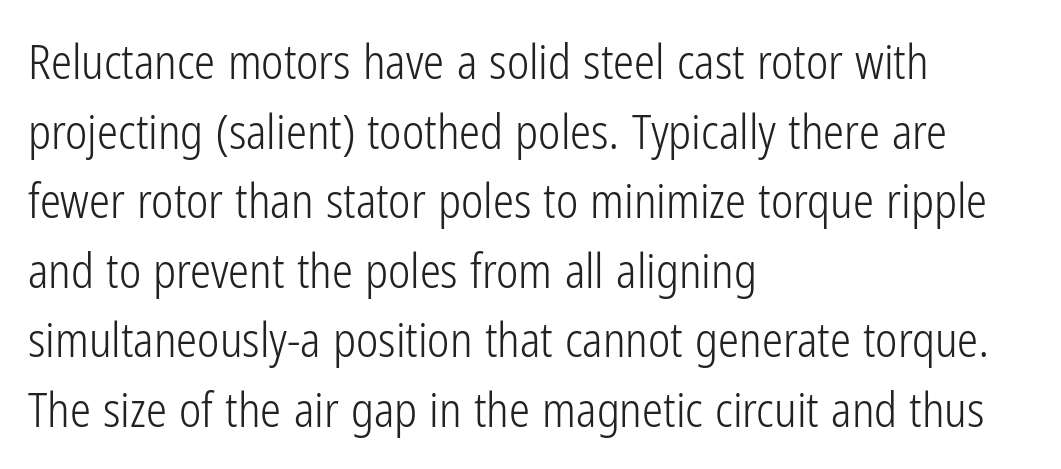
Q: Is the text bold? A: No.
Q: Is the text italic (slanted)? A: No, it is upright.
Q: Is the typeface a serif or a sans-serif typeface? A: Sans-serif.
Q: Is the text underlined? A: No.
Q: How is the paragraph aligned? A: Left-aligned.
Q: Is the spacing between letters normal or unusually wide? A: Normal.
Q: Is the spacing between lines tight, normal or loose? A: Normal.
Q: Width (condensed, normal, or wide)? A: Condensed.
Q: Stroke contrast? A: Low.
Q: x-height? A: Medium.
Q: Monospaced? A: No.
